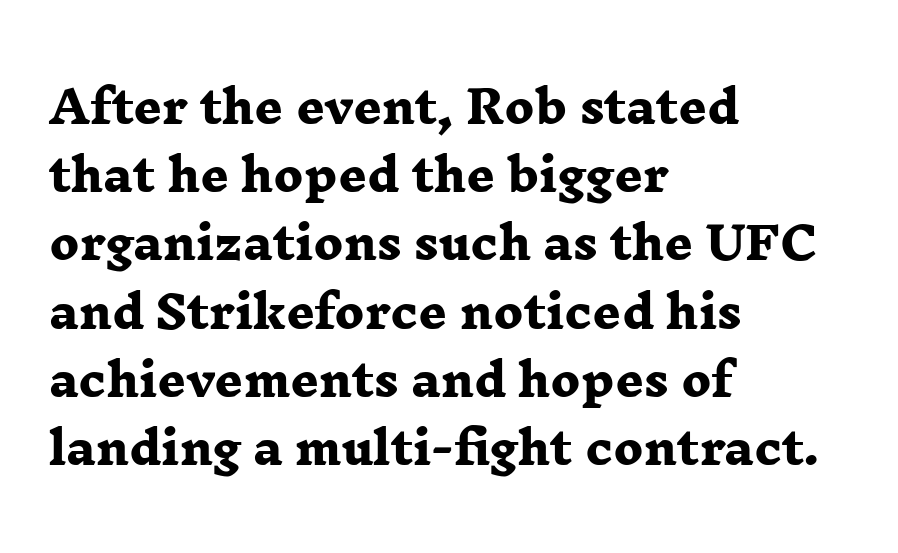
The image shows 44 px heavy, wide serif type; set left-aligned, normal line spacing (1.55x), normal letter spacing, not underlined; low stroke contrast and a medium x-height.
